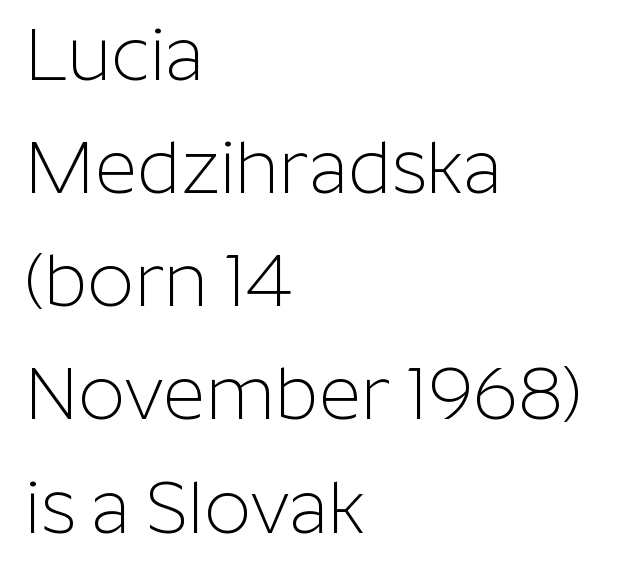
Q: Is the text bold? A: No.
Q: Is the text italic (slanted)? A: No, it is upright.
Q: Is the typeface a serif or a sans-serif typeface? A: Sans-serif.
Q: Is the text underlined? A: No.
Q: How is the paragraph aligned? A: Left-aligned.
Q: Is the spacing between letters normal or unusually wide? A: Normal.
Q: Is the spacing between lines tight, normal or loose? A: Normal.
Q: Width (condensed, normal, or wide)? A: Normal.
Q: Stroke contrast? A: Low.
Q: x-height? A: Medium.
Q: Monospaced? A: No.
